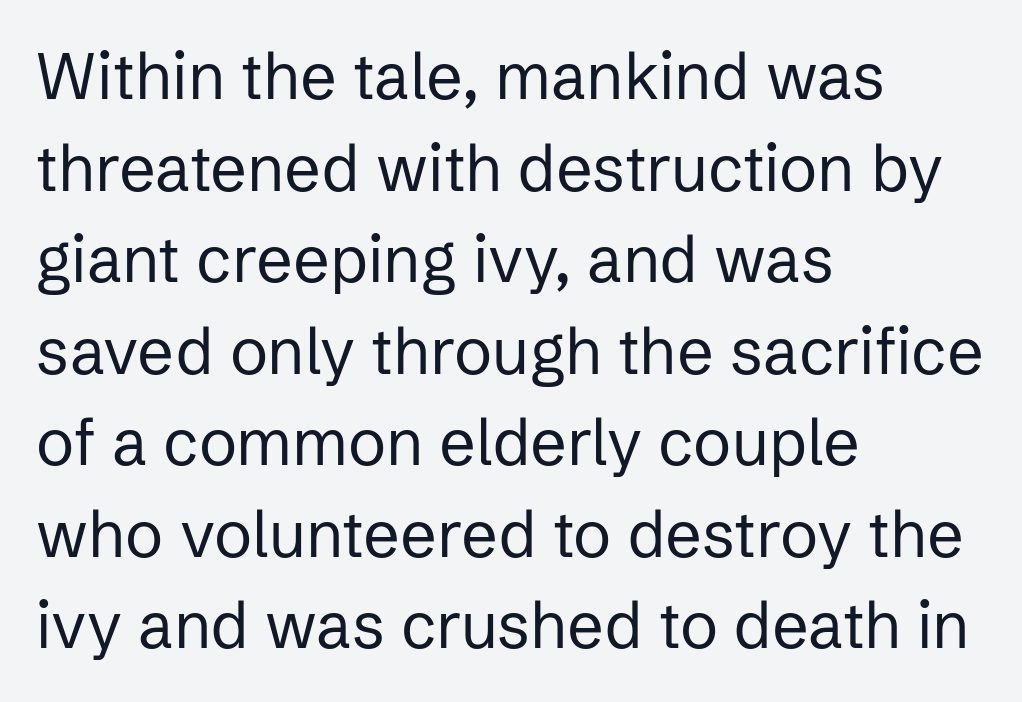
Q: Is the text bold? A: No.
Q: Is the text italic (slanted)? A: No, it is upright.
Q: Is the typeface a serif or a sans-serif typeface? A: Sans-serif.
Q: Is the text underlined? A: No.
Q: How is the paragraph aligned? A: Left-aligned.
Q: Is the spacing between letters normal or unusually wide? A: Normal.
Q: Is the spacing between lines tight, normal or loose? A: Normal.
Q: Width (condensed, normal, or wide)? A: Normal.
Q: Stroke contrast? A: Low.
Q: x-height? A: Medium.
Q: Monospaced? A: No.
